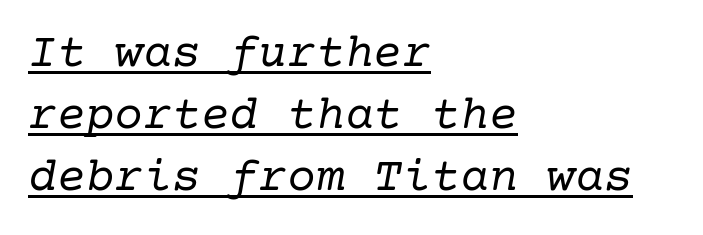
Q: Is the text bold? A: No.
Q: Is the text italic (slanted)? A: Yes, it leans right by about 10 degrees.
Q: Is the typeface a serif or a sans-serif typeface? A: Serif.
Q: Is the text underlined? A: Yes.
Q: How is the paragraph aligned? A: Left-aligned.
Q: Is the spacing between letters normal or unusually wide? A: Normal.
Q: Is the spacing between lines tight, normal or loose? A: Normal.
Q: Width (condensed, normal, or wide)? A: Normal.
Q: Stroke contrast? A: Low.
Q: x-height? A: Medium.
